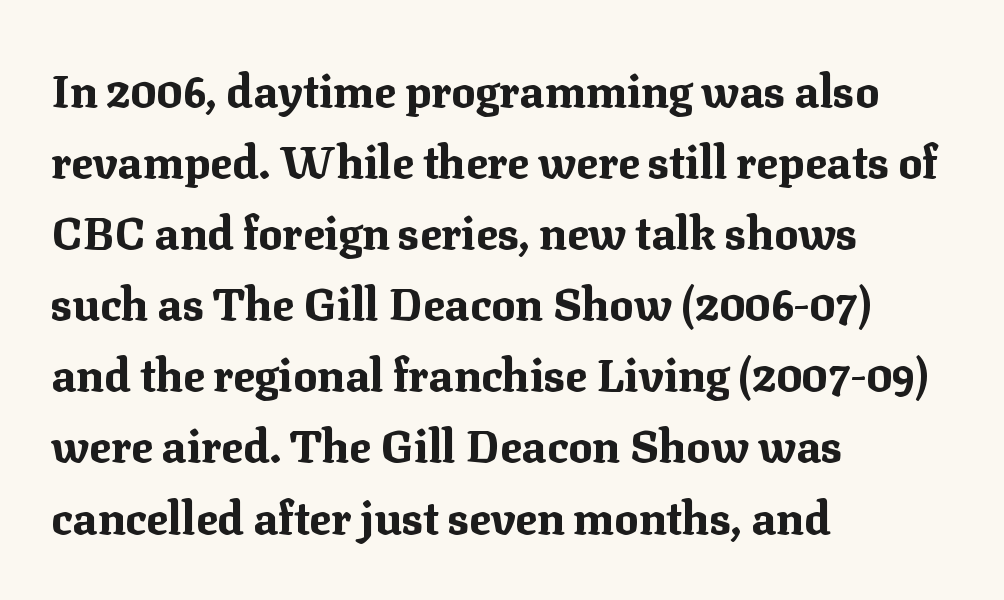
Q: Is the text bold? A: Yes.
Q: Is the text italic (slanted)? A: No, it is upright.
Q: Is the typeface a serif or a sans-serif typeface? A: Serif.
Q: Is the text underlined? A: No.
Q: How is the paragraph aligned? A: Left-aligned.
Q: Is the spacing between letters normal or unusually wide? A: Normal.
Q: Is the spacing between lines tight, normal or loose? A: Normal.
Q: Width (condensed, normal, or wide)? A: Normal.
Q: Stroke contrast? A: Medium.
Q: x-height? A: Medium.
Q: Monospaced? A: No.
